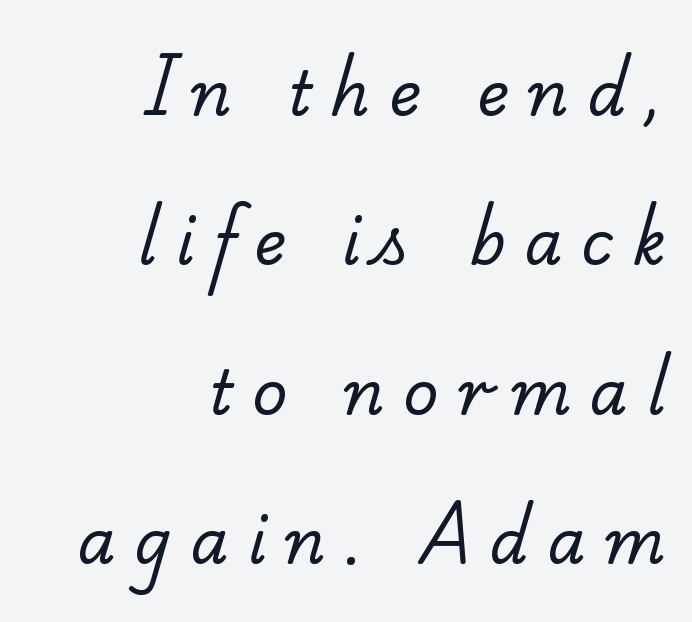
The image shows 61 px regular-weight type; set right-aligned, loose line spacing (2.45x), unusually wide letter spacing (+0.31 em), not underlined; low stroke contrast and a small x-height.
